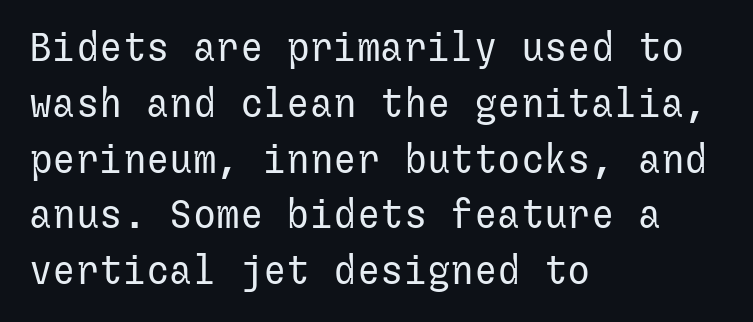
All the whitespace from short lines collects on the right. Stems here are at most as thick as an everyday book face. Is there much room between lines? A standard amount, neither cramped nor airy. The letters sit at their default tracking, neither squeezed nor spread. Type style note: lacks serifs. Letters rest on an invisible, unmarked baseline.
